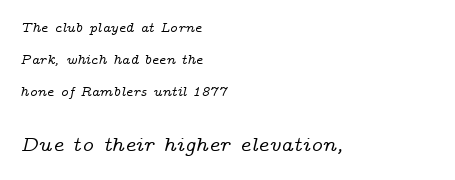
The image shows 21 px text type, italic (leaning right); set left-aligned, loose line spacing (2.29x), normal letter spacing, not underlined; the second (bottom) block is 1.5x larger.
